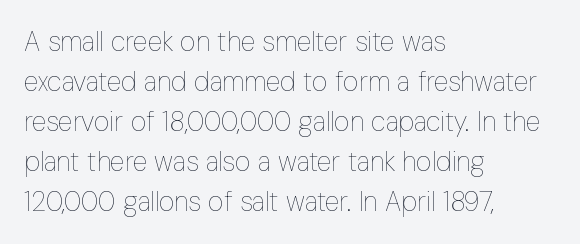
The image shows 27 px text type, upright; set left-aligned, normal line spacing (1.48x), normal letter spacing, not underlined.
